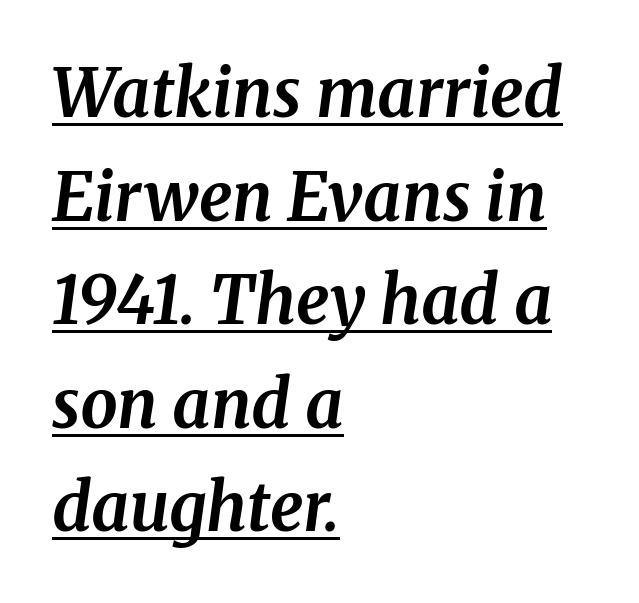
{"serif": "yes", "italic": "yes", "lean": "right", "slant_degrees": 8, "bold": "yes", "weight": "bold", "width": "normal", "stroke_contrast": "medium", "x_height": "medium", "monospaced": "no", "underline": "yes", "align": "left", "line_spacing": "normal", "line_spacing_ratio": 1.57, "letter_spacing": "normal", "letter_spacing_em": 0.0, "glyph_px": 66}
